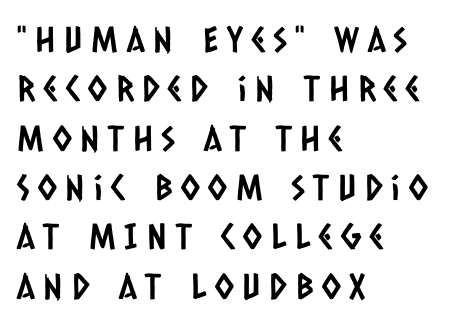
Clear beneath every line of the passage. The passage shown is typed in a proportional face where columns would drift. The line texture is sparse and dotted thanks to wide tracking. One-word summary of the alignment: left. Leading: standard.
